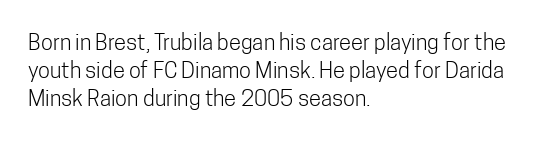
{"italic": "no", "bold": "no", "underline": "no", "align": "left", "line_spacing": "normal", "line_spacing_ratio": 1.28, "letter_spacing": "normal", "letter_spacing_em": 0.0, "glyph_px": 22}
